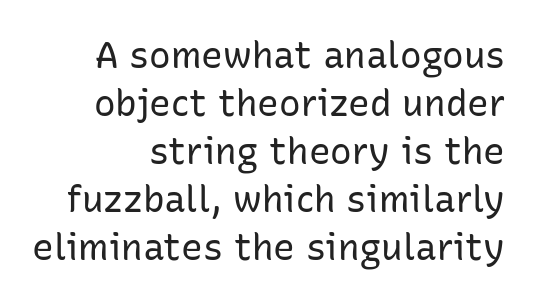
The face used here is rendered with its standard letterfit. The letterforms sit at book weight or below. Is there much room between lines? A standard amount, neither cramped nor airy. The typesetter chose a ragged-left arrangement here. Descender tails drop into unmarked territory.
